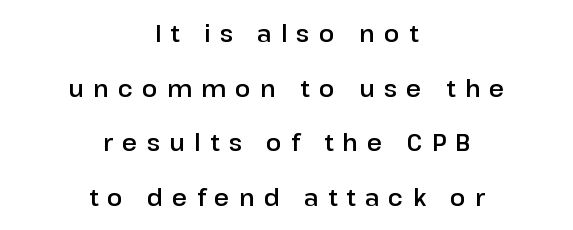
{"italic": "no", "underline": "no", "align": "center", "line_spacing": "loose", "line_spacing_ratio": 2.37, "letter_spacing": "wide", "letter_spacing_em": 0.4, "glyph_px": 23}
